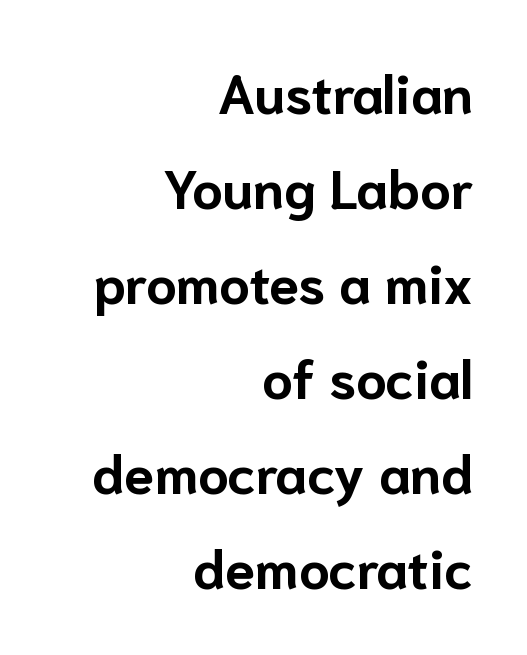
{"serif": "no", "italic": "no", "bold": "yes", "weight": "bold", "width": "normal", "stroke_contrast": "low", "x_height": "medium", "monospaced": "no", "underline": "no", "align": "right", "line_spacing_ratio": 1.76, "letter_spacing": "normal", "letter_spacing_em": 0.0, "glyph_px": 54}
